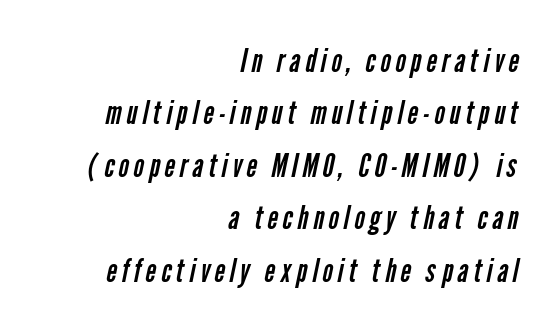
The typesetting does not lean heavy: it is not bold. The space beneath each line is pristine and unruled. The rendering uses a moderate line-height, typical for paragraphs. Horizontal alignment here is rightward, an uncommon choice for prose. Typographically, this falls in the sans-serif category.
